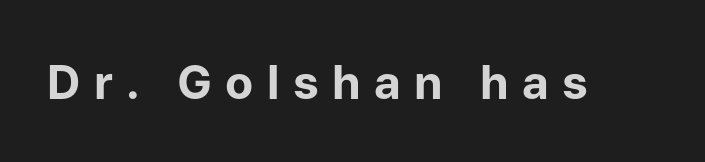
{"serif": "no", "italic": "no", "bold": "yes", "weight": "bold", "width": "normal", "stroke_contrast": "low", "x_height": "medium", "monospaced": "no", "underline": "no", "letter_spacing": "wide", "letter_spacing_em": 0.29, "glyph_px": 46}
